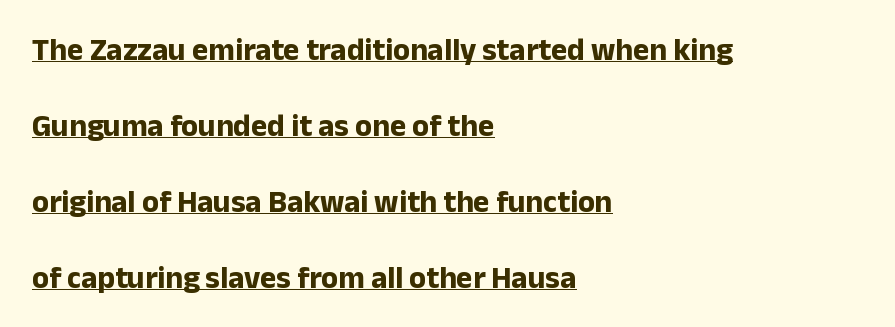
This rendering features underlined lettering. This rendering uses left alignment, leaving the right contour irregular. The rendering shows plain stroke endings on the letterforms — a sans-serif design. Letter spacing: default. Ascenders rise straight up at ninety degrees. The glyphs have the mass of a bold cut.
